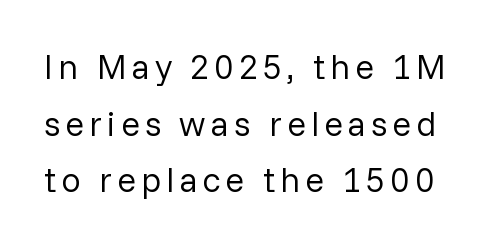
Stroke thickness stays within the range of a standard reading face or lighter. Do the letters lean? They stand straight. Plain, unruled lines of type. The designer left line spacing at the default. Each letter keeps its own natural width here, so spacing adapts to shape. Look at the bottom of the vertical strokes: they stop flat, with no serifs.
